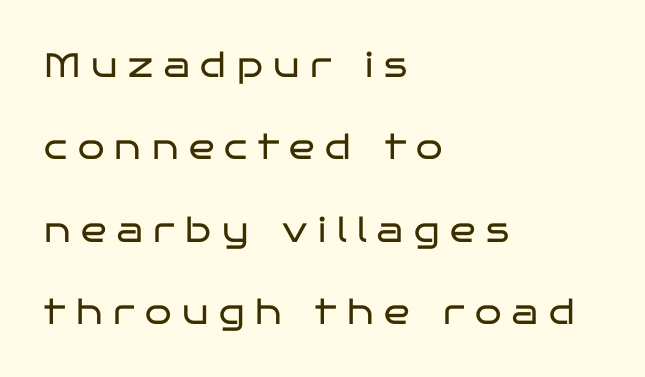
A classic flush-left, rag-right setting is used for this passage. Nobody drew a line under any word here. Here the designer chose a conventional face with non-uniform glyph widths. These lines stand farther apart than default settings would place them. Weight: regular or lighter. The specimen reads as upright at a glance.
